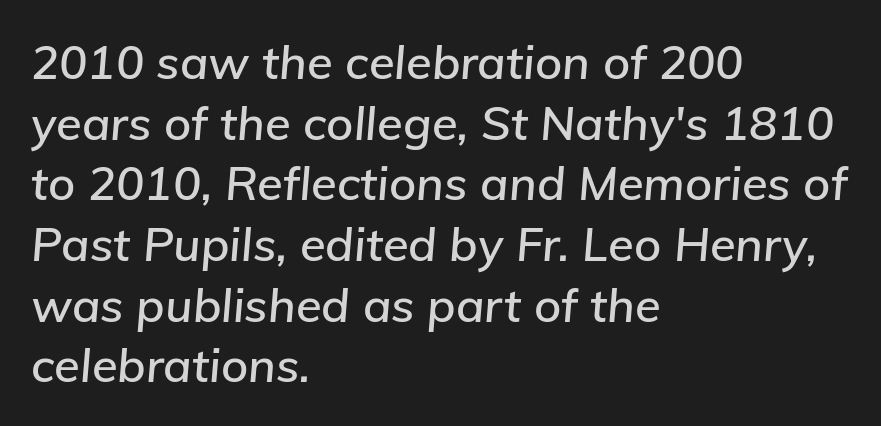
The image shows 47 px text type, italic (leaning right); set left-aligned, normal line spacing (1.29x), normal letter spacing, not underlined; low stroke contrast and a medium x-height.
